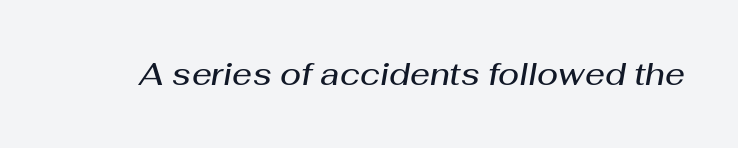
Q: Is the text bold? A: Semi-bold.
Q: Is the text italic (slanted)? A: Yes, it leans right by about 10 degrees.
Q: Is the text underlined? A: No.
Q: Is the spacing between letters normal or unusually wide? A: Normal.
Q: Width (condensed, normal, or wide)? A: Normal.
Q: Stroke contrast? A: Medium.
Q: x-height? A: Medium.
Q: Monospaced? A: No.
